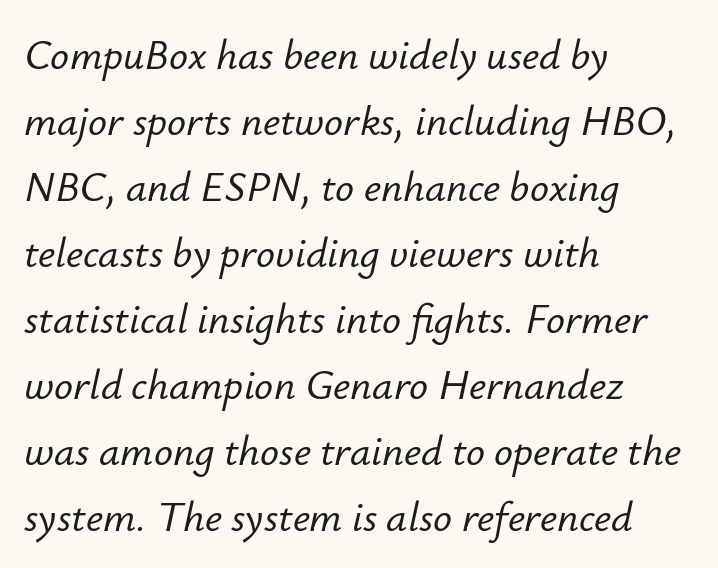
A bare baseline throughout the passage. These lines keep a tight, regular rhythm from letter to letter. The glyphs look as if they've been sheared to an angle. The rendering uses natural spacing where letterforms have individual widths. This rendering uses left alignment, leaving the right contour irregular.
